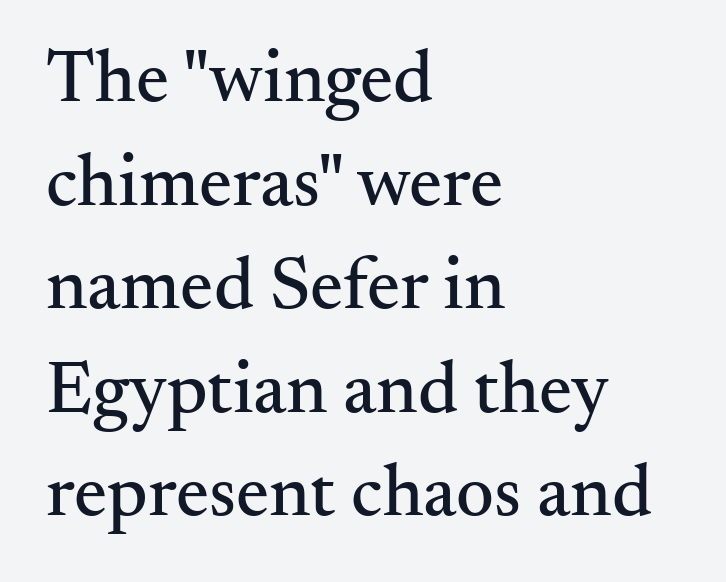
The image shows 74 px serif type, upright; set left-aligned, normal line spacing (1.4x), normal letter spacing, not underlined; medium stroke contrast and a small x-height.
